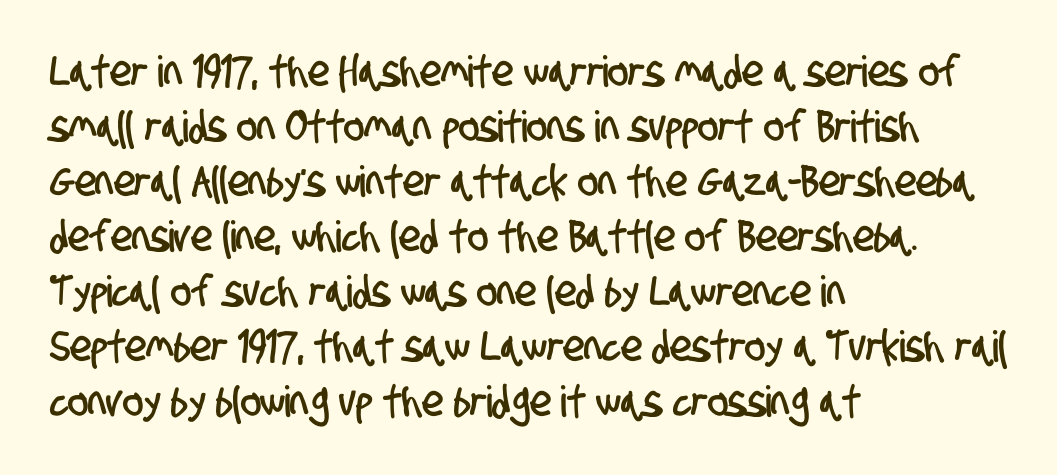
Q: Is the typeface a serif or a sans-serif typeface? A: Sans-serif.
Q: Is the text underlined? A: No.
Q: How is the paragraph aligned? A: Left-aligned.
Q: Is the spacing between letters normal or unusually wide? A: Normal.
Q: Is the spacing between lines tight, normal or loose? A: Normal.
Q: Width (condensed, normal, or wide)? A: Condensed.
Q: Stroke contrast? A: Low.
Q: x-height? A: Large.
Q: Monospaced? A: No.
